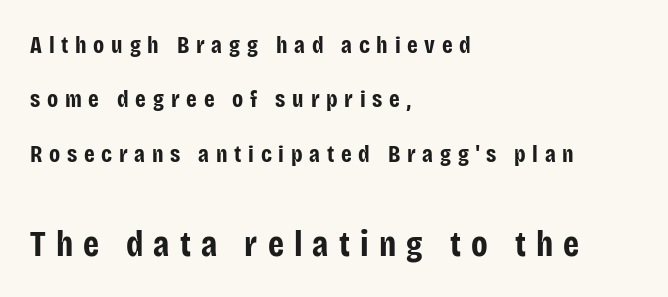
{"serif": "no", "italic": "no", "bold": "yes", "weight": "bold", "width": "condensed", "stroke_contrast": "low", "x_height": "large", "monospaced": "no", "underline": "no", "align": "left", "line_spacing": "loose", "line_spacing_ratio": 2.27, "letter_spacing": "wide", "letter_spacing_em": 0.28, "larger_block": "second", "size_ratio": 1.5, "glyph_px": 36}
